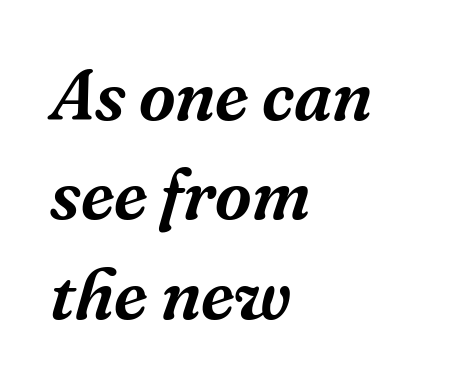
The image shows 71 px serif type, italic (leaning right); set left-aligned, normal line spacing (1.4x), normal letter spacing, not underlined; medium stroke contrast and a medium x-height.
